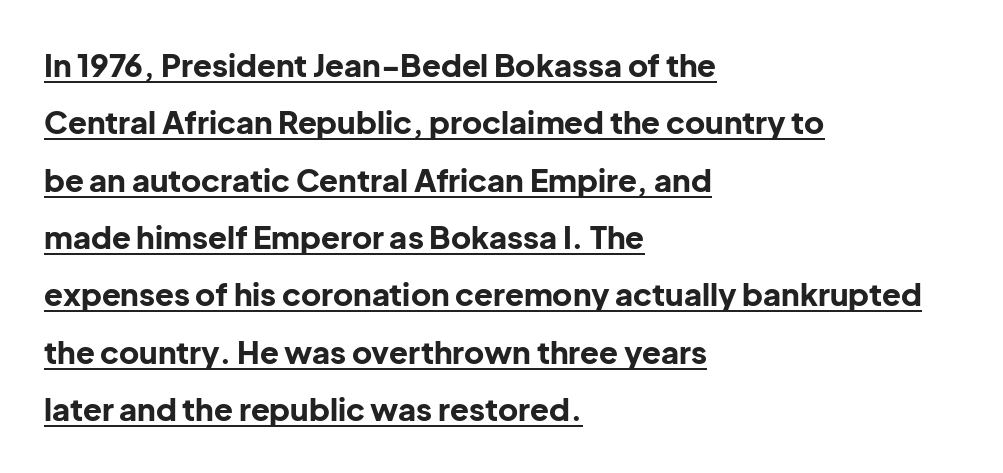
{"serif": "no", "italic": "no", "bold": "yes", "weight": "bold", "width": "normal", "stroke_contrast": "low", "x_height": "medium", "monospaced": "no", "underline": "yes", "align": "left", "line_spacing_ratio": 1.85, "letter_spacing": "normal", "letter_spacing_em": 0.0, "glyph_px": 31}
